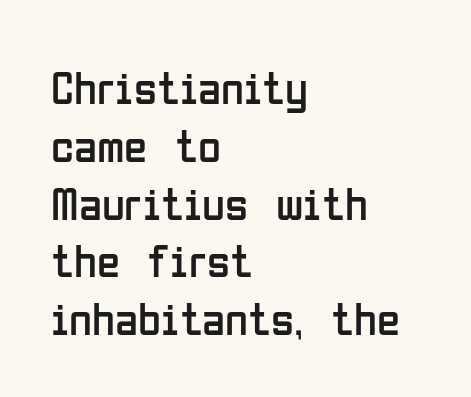
{"serif": "no", "italic": "no", "bold": "no", "weight": "regular", "width": "condensed", "stroke_contrast": "low", "x_height": "medium", "monospaced": "no", "underline": "no", "align": "left", "line_spacing_ratio": 1.23, "letter_spacing": "normal", "letter_spacing_em": 0.0, "glyph_px": 47}
